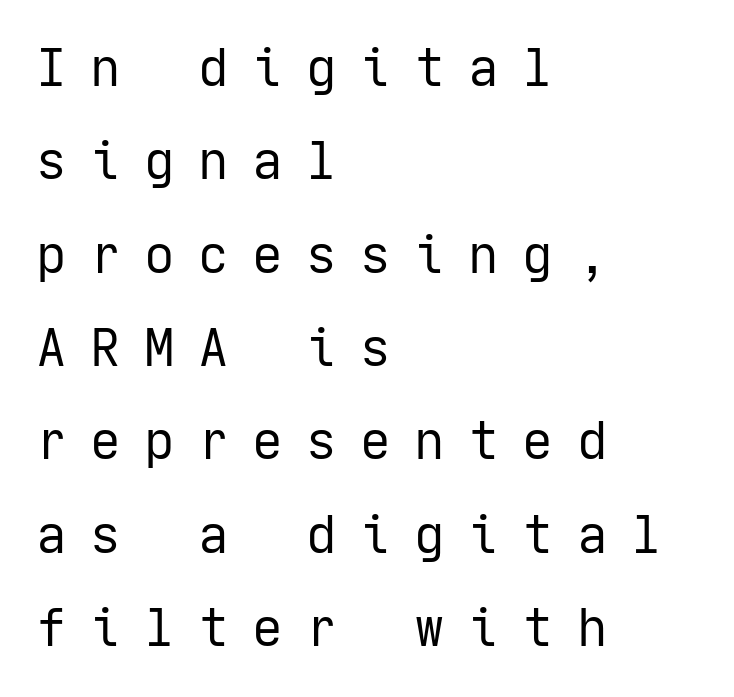
{"serif": "no", "italic": "no", "bold": "no", "weight": "regular", "width": "normal", "stroke_contrast": "low", "x_height": "medium", "underline": "no", "align": "left", "line_spacing_ratio": 1.83, "letter_spacing": "wide", "letter_spacing_em": 0.46, "glyph_px": 51}
